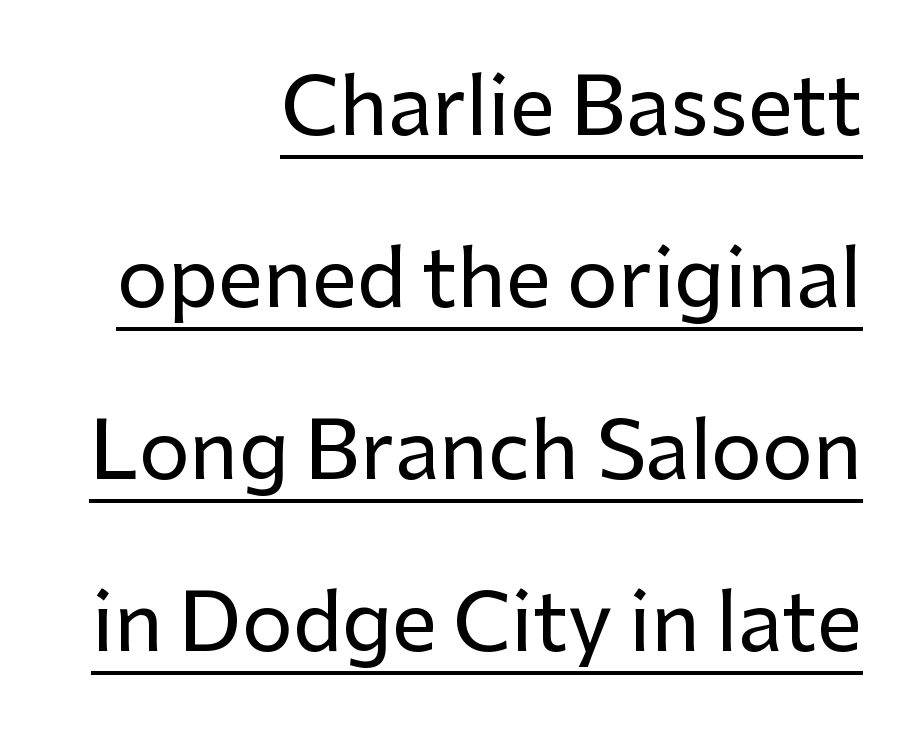
{"serif": "no", "italic": "no", "width": "normal", "stroke_contrast": "low", "x_height": "medium", "monospaced": "no", "underline": "yes", "align": "right", "line_spacing": "loose", "line_spacing_ratio": 2.15, "letter_spacing": "normal", "letter_spacing_em": 0.0, "glyph_px": 80}
